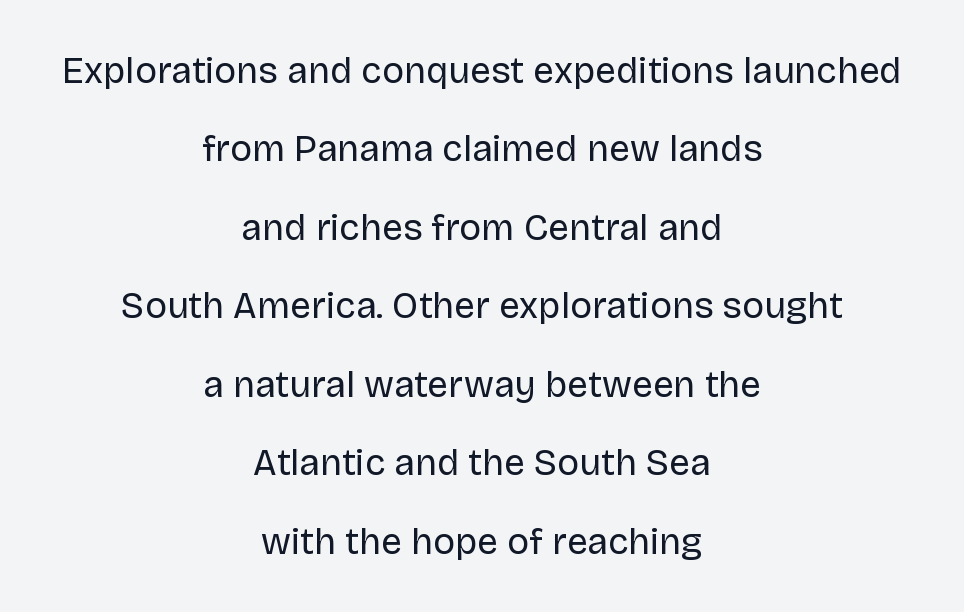
Notice the wide empty band between every row — that's loose leading. What stands out about the letter spacing? Nothing — it is the standard amount. The designer went with a sans here, leaving each stem footless. No heavy texture on the line: the type isn't bold. These lines are centered, leaving both edges ragged.
